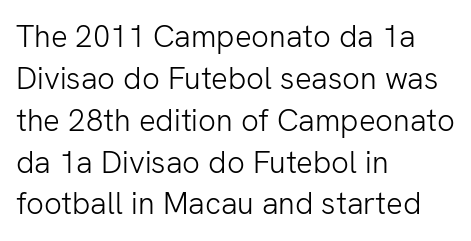
The image shows 31 px light sans-serif type, upright; set left-aligned, normal line spacing (1.35x), normal letter spacing, not underlined; low stroke contrast and a medium x-height.
